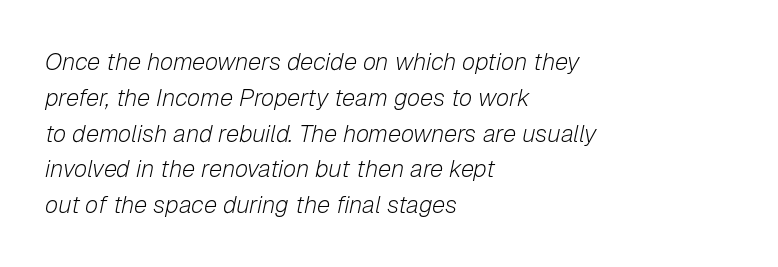
Ink coverage per letter is moderate at most. The rows are spaced the way most documents space them. Bare-footed words on every line. The letterforms sit shoulder to shoulder at normal distance. Line starts are locked; line ends wander. Posture: slanted.
